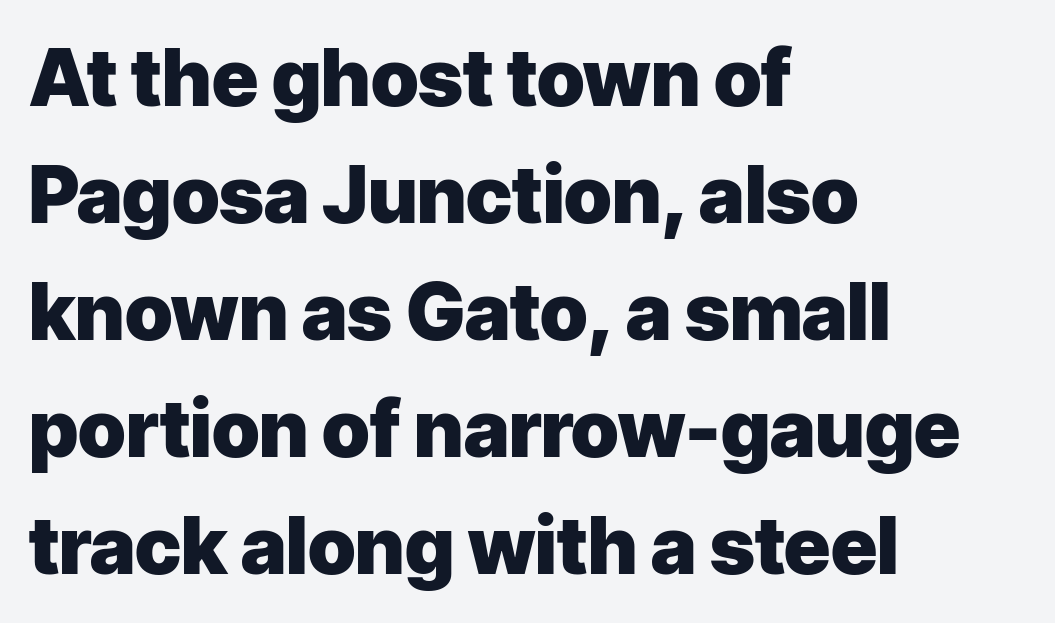
{"serif": "no", "italic": "no", "bold": "yes", "weight": "heavy", "width": "normal", "stroke_contrast": "low", "x_height": "medium", "monospaced": "no", "underline": "no", "align": "left", "line_spacing": "normal", "line_spacing_ratio": 1.48, "letter_spacing": "normal", "letter_spacing_em": 0.0, "glyph_px": 79}
